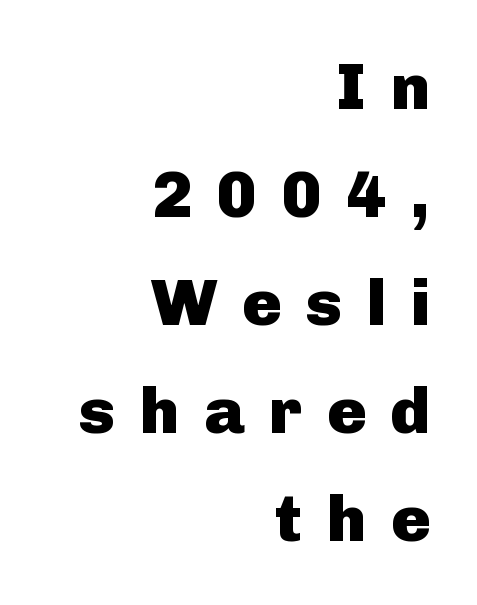
{"serif": "no", "italic": "no", "bold": "yes", "weight": "heavy", "width": "normal", "stroke_contrast": "low", "x_height": "medium", "monospaced": "no", "underline": "no", "align": "right", "line_spacing": "normal", "line_spacing_ratio": 1.66, "letter_spacing": "wide", "letter_spacing_em": 0.38, "glyph_px": 65}
